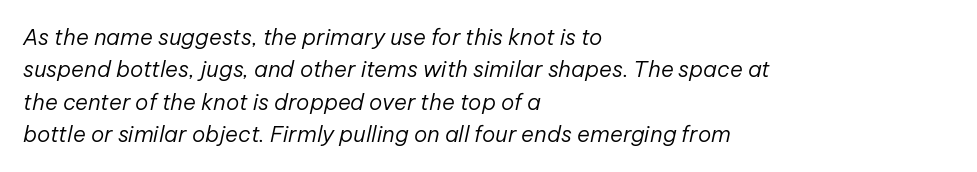
The image shows 22 px text type, italic (leaning right); set left-aligned, normal line spacing (1.47x), normal letter spacing, not underlined.
